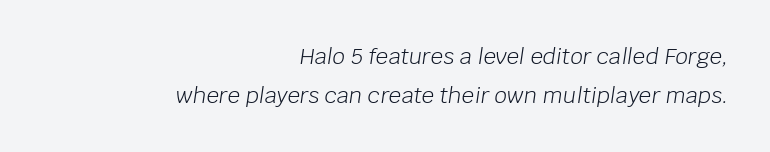
The line texture is even and compact thanks to regular tracking. Vertical stems look standard width or narrower in stroke. The words here are not underlined. Would a proofreader flag this as italicized? Yes.
